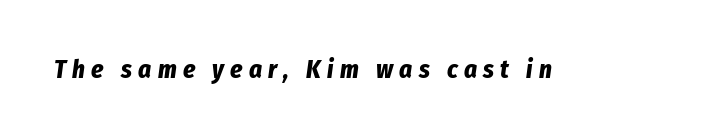
The typography opts for an oblique posture over an upright one. The letters are bold, with thick, heavy strokes. The passage shown has open, widely tracked lettering throughout. Letters rest on an invisible, unmarked baseline.
